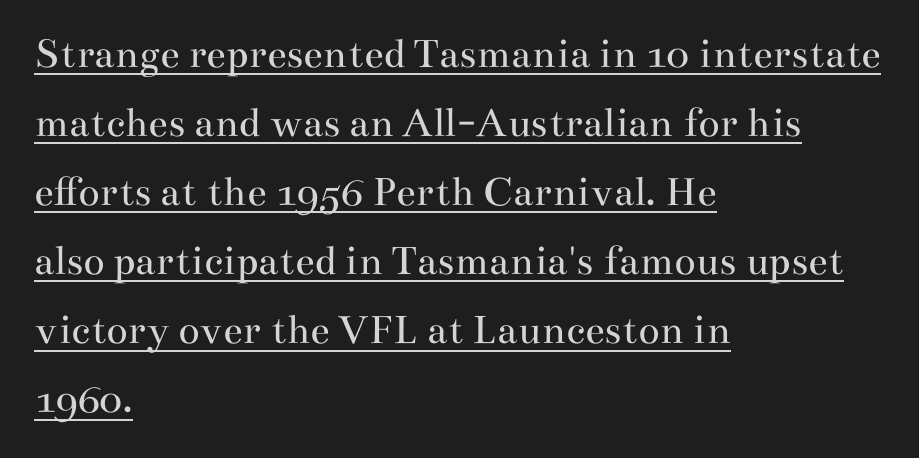
{"serif": "yes", "italic": "no", "bold": "no", "weight": "regular", "width": "wide", "stroke_contrast": "medium", "x_height": "small", "monospaced": "no", "underline": "yes", "align": "left", "line_spacing": "normal", "line_spacing_ratio": 1.57, "letter_spacing": "normal", "letter_spacing_em": 0.0, "glyph_px": 44}
